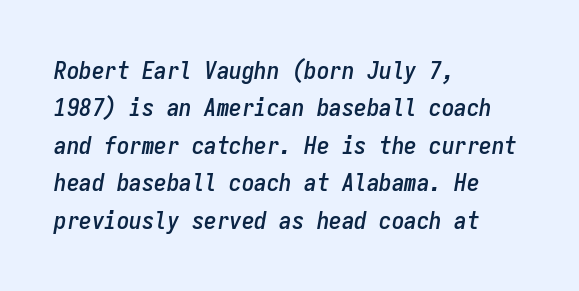
Q: Is the text italic (slanted)? A: Yes, it leans right by about 9 degrees.
Q: Is the text underlined? A: No.
Q: How is the paragraph aligned? A: Left-aligned.
Q: Is the spacing between letters normal or unusually wide? A: Normal.
Q: Is the spacing between lines tight, normal or loose? A: Normal.
